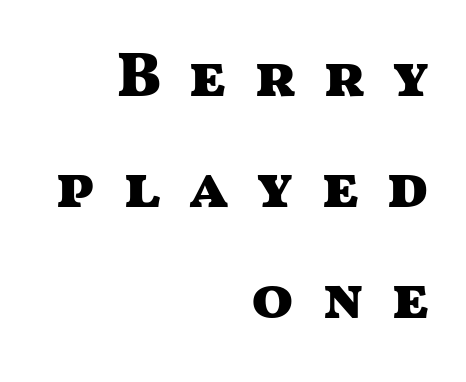
The letters stand straight up with perfectly vertical stems. Each word looks stretched out because of the extra space between its letters. The area under the type is left untouched. The setting favours the right margin, as signatures and pull-quotes sometimes do. Plenty of ink on the page — the face is bold.
